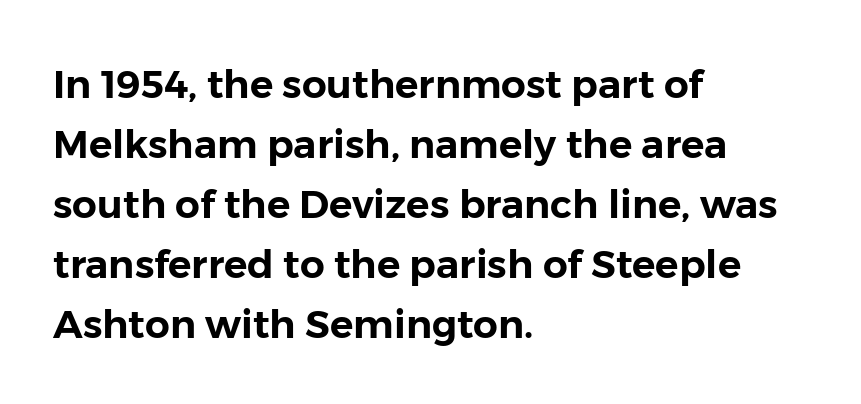
The image shows 39 px sans-serif type, upright; set left-aligned, normal line spacing (1.54x), normal letter spacing, not underlined; low stroke contrast and a medium x-height.
